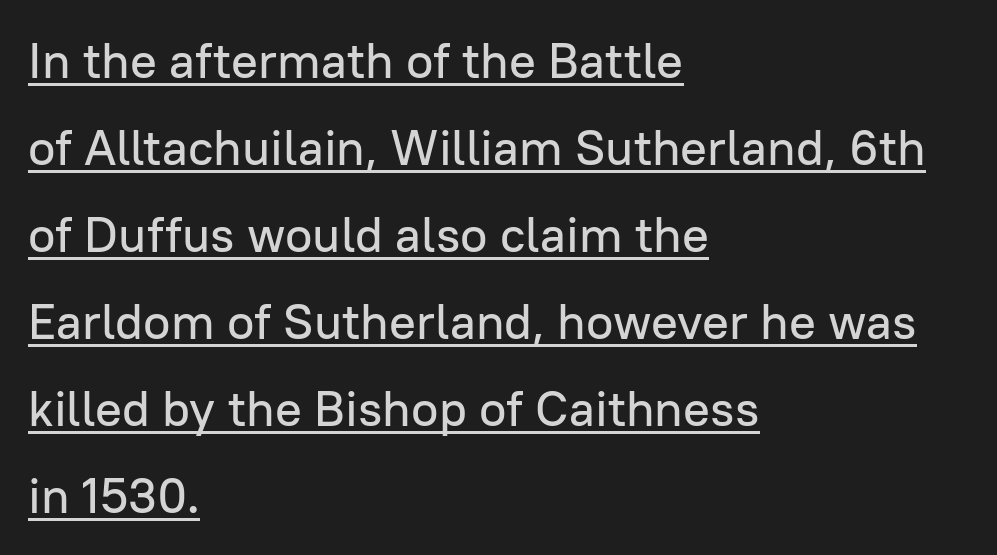
Caption: standard tracking, unaltered. Quick note: not italic, upright. Underlining? Definitely there. A classic flush-left, rag-right setting is used for this passage.
